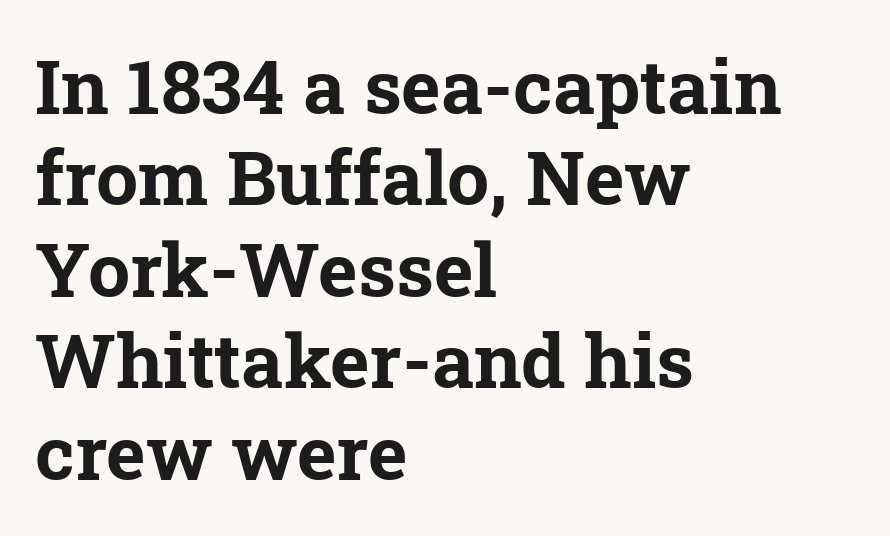
The image shows 75 px bold serif type; set left-aligned, line spacing 1.22x, normal letter spacing, not underlined; low stroke contrast and a medium x-height.
